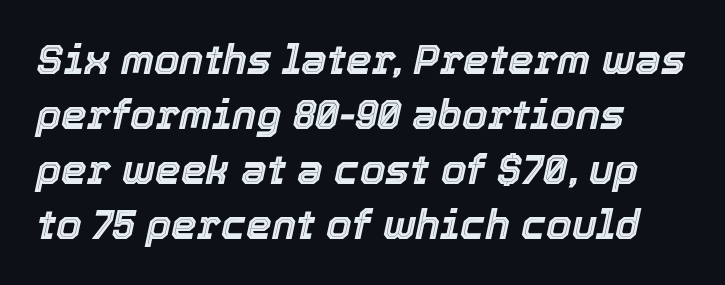
Interline gaps are of average width in this sample. Character widths vary here, with narrow letters taking less room than wide ones. Descenders hang freely into open space. Posture: slanted. The rendering keeps characters at their native spacing.
